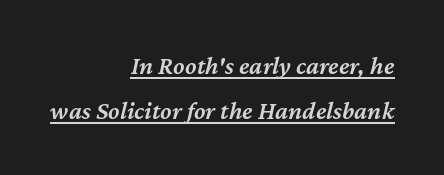
Q: Is the text bold? A: Semi-bold.
Q: Is the text italic (slanted)? A: Yes, it leans right by about 12 degrees.
Q: Is the text underlined? A: Yes.
Q: How is the paragraph aligned? A: Right-aligned.
Q: Is the spacing between letters normal or unusually wide? A: Normal.
